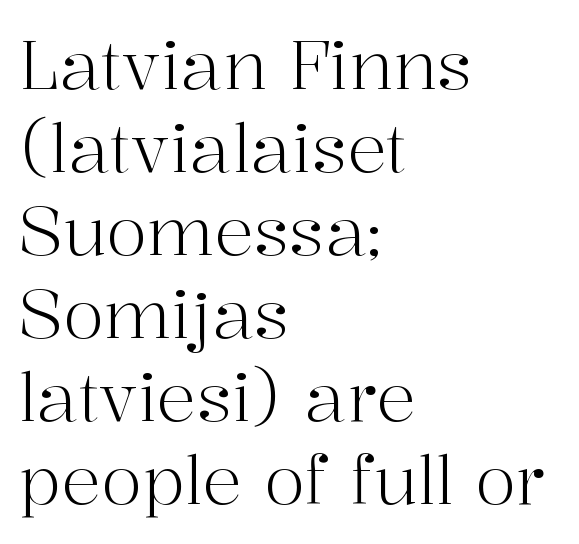
{"serif": "yes", "italic": "no", "bold": "no", "weight": "light", "width": "normal", "stroke_contrast": "high", "x_height": "medium", "monospaced": "no", "underline": "no", "align": "left", "line_spacing_ratio": 1.24, "letter_spacing": "normal", "letter_spacing_em": 0.0, "glyph_px": 67}
